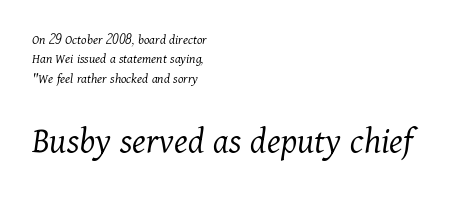
The image shows 38 px light serif type, italic (leaning right); set left-aligned, normal line spacing (1.38x), normal letter spacing, not underlined; the second (bottom) block is 2.71x larger; medium stroke contrast and a medium x-height.
